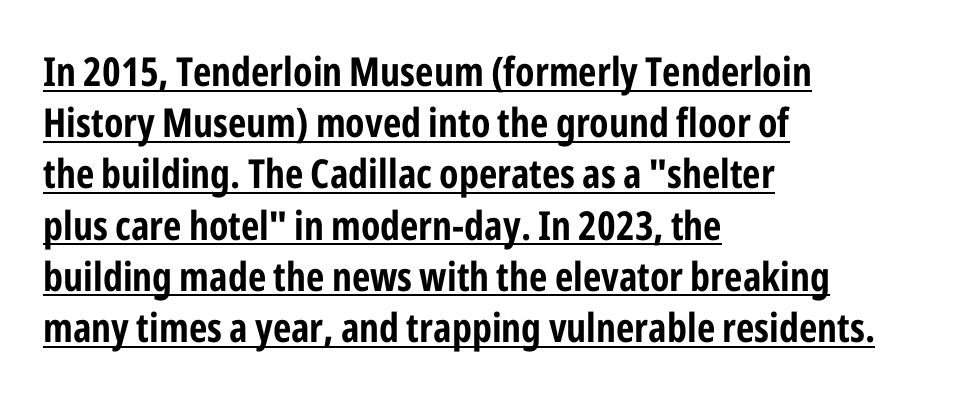
{"serif": "no", "italic": "no", "bold": "yes", "weight": "bold", "width": "condensed", "stroke_contrast": "low", "x_height": "medium", "monospaced": "no", "underline": "yes", "align": "left", "line_spacing": "normal", "line_spacing_ratio": 1.28, "letter_spacing": "normal", "letter_spacing_em": 0.0, "glyph_px": 40}
